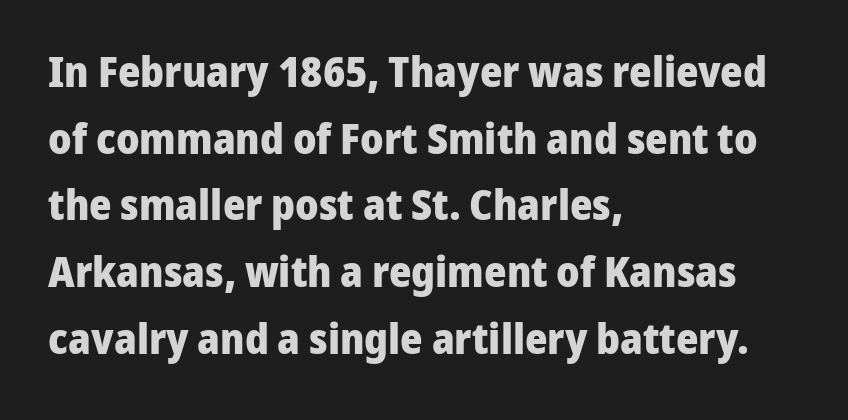
Does extra space separate the letters? No, they use regular spacing. The line-height multiplier appears to be the usual default. Looks like regular typesetting: each glyph gets only the width it needs. The font's upright variant was chosen for this text. Grotesque or geometric, the face here clearly has no serifs.
